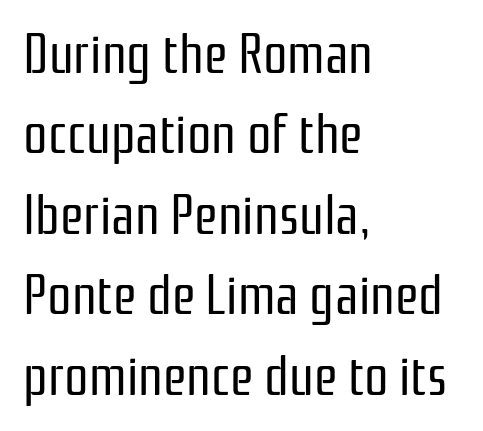
The image shows 54 px regular-weight, condensed sans-serif type, upright; set left-aligned, normal line spacing (1.49x), normal letter spacing, not underlined; low stroke contrast and a medium x-height.
